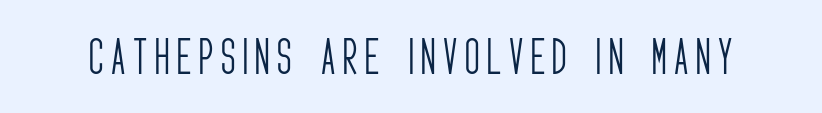
Clear beneath every line of the passage. No letter is thick-stroked: the sample isn't bold. The face used here is a sans, in the tradition of grotesques and geometrics. These lines are rendered in a variable-pitch font. This sample uses an upright cut, with every glyph sitting square on the baseline.
